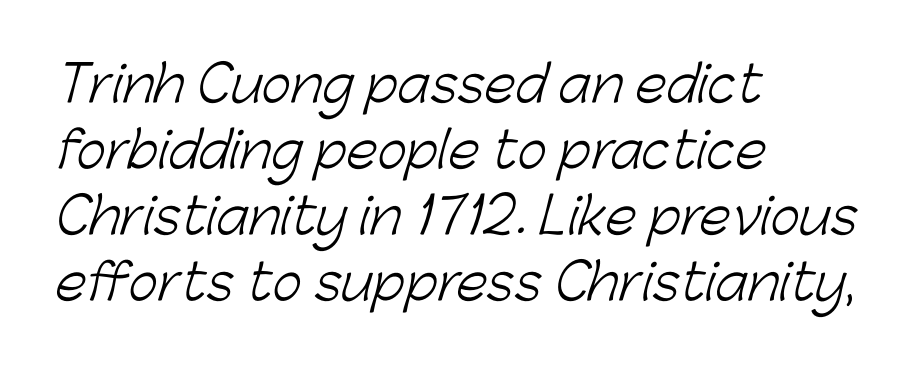
The image shows 50 px light sans-serif type; set left-aligned, normal line spacing (1.32x), normal letter spacing, not underlined; low stroke contrast and a medium x-height.
